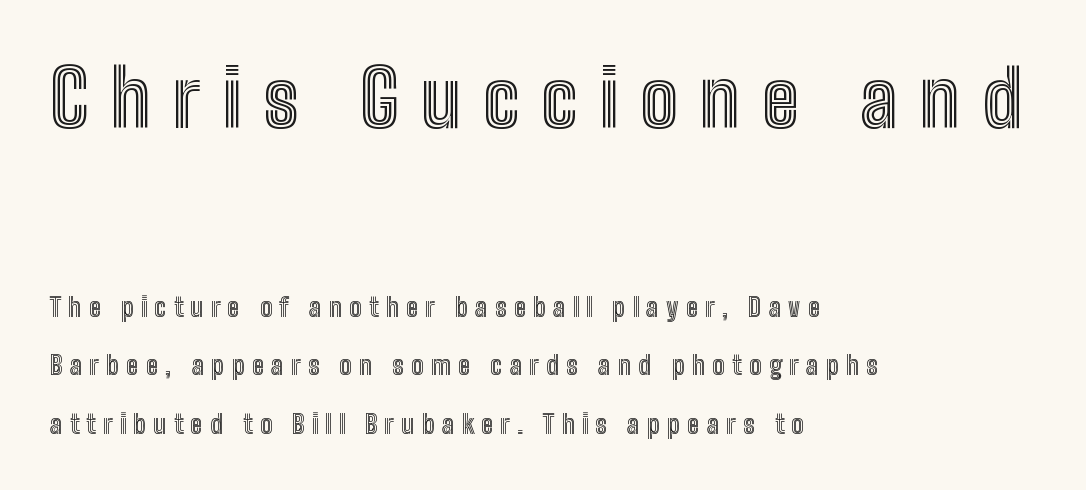
Caption: multi-line text, flush left, ragged right. Visually, the top section dominates because its glyphs are scaled up. Check the space under the baseline: it is left empty. The vertical gap from one line to the next is large. Characters remain perfectly vertical along every line. Note the varied advance widths — an 'i' is clearly narrower than an 'm'.
